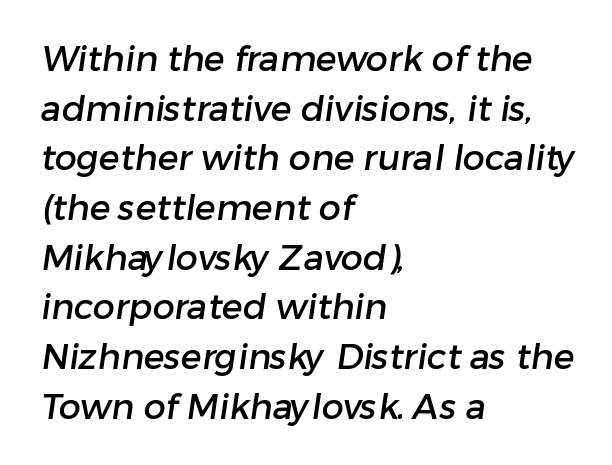
The image shows 35 px sans-serif type; set left-aligned, normal line spacing (1.42x), normal letter spacing, not underlined; low stroke contrast and a medium x-height.
